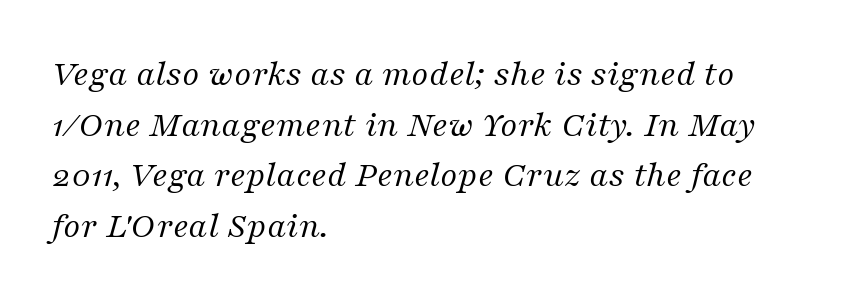
Q: Is the text bold? A: No.
Q: Is the text italic (slanted)? A: Yes, it leans right by about 16 degrees.
Q: Is the typeface a serif or a sans-serif typeface? A: Serif.
Q: Is the text underlined? A: No.
Q: How is the paragraph aligned? A: Left-aligned.
Q: Is the spacing between letters normal or unusually wide? A: Normal.
Q: Is the spacing between lines tight, normal or loose? A: Normal.
Q: Width (condensed, normal, or wide)? A: Normal.
Q: Stroke contrast? A: Medium.
Q: x-height? A: Medium.
Q: Monospaced? A: No.
